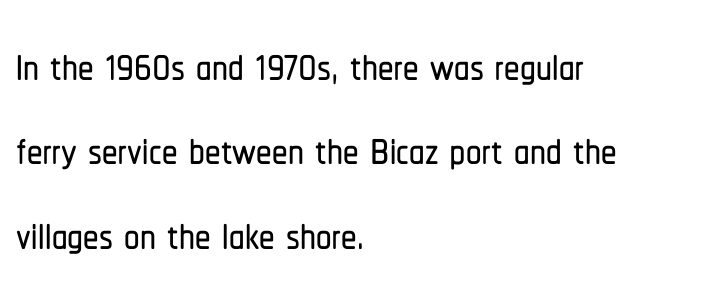
The image shows 62 px condensed sans-serif type, upright; set left-aligned, normal line spacing (1.36x), normal letter spacing, not underlined; low stroke contrast and a medium x-height.
